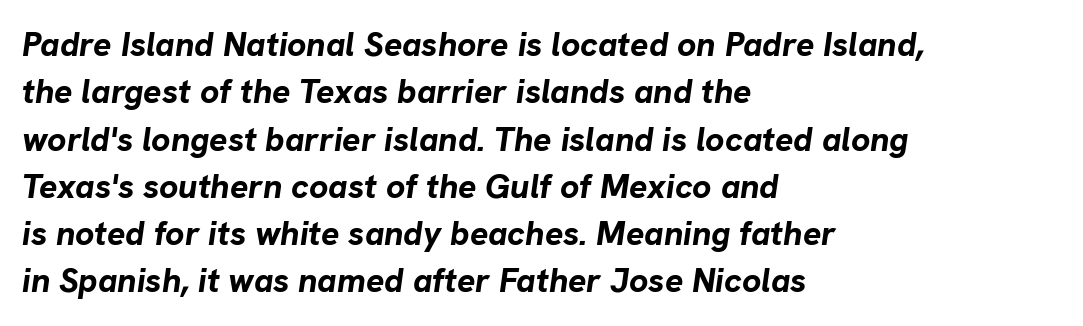
The image shows 34 px bold type, italic (leaning right); set left-aligned, normal line spacing (1.39x), normal letter spacing, not underlined; low stroke contrast and a medium x-height.
